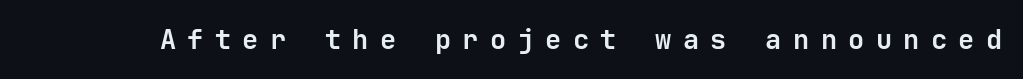
Q: Is the text bold? A: Yes.
Q: Is the text italic (slanted)? A: No, it is upright.
Q: Is the text underlined? A: No.
Q: Is the spacing between letters normal or unusually wide? A: Unusually wide.
